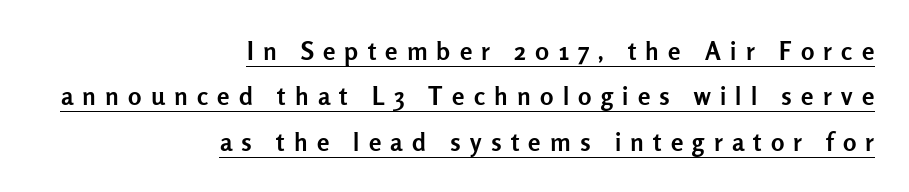
{"italic": "no", "bold": "yes", "underline": "yes", "align": "right", "line_spacing_ratio": 1.82, "letter_spacing": "wide", "letter_spacing_em": 0.37, "glyph_px": 25}
